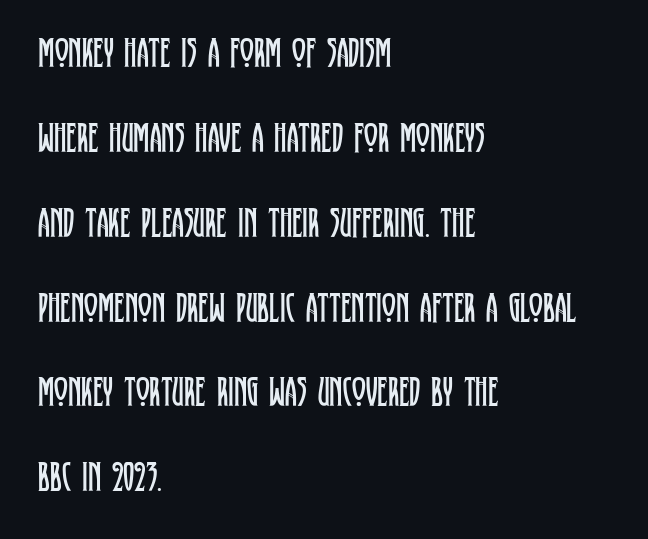
The image shows 42 px regular-weight, condensed serif type, upright; set left-aligned, loose line spacing (2.02x), normal letter spacing, not underlined; low stroke contrast and a large x-height.
